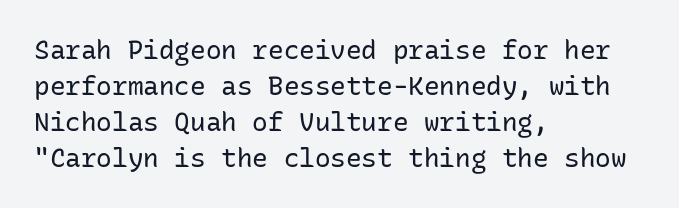
The characters are drawn with everyday or finer stroke widths. Line beginnings align vertically; line endings do not. Rule under the text: the space is simply empty. Words appear dense and cohesive because spacing is normal. Whoever set this chose a conventional vertical rhythm. Rendered with straight, roman letterforms.
